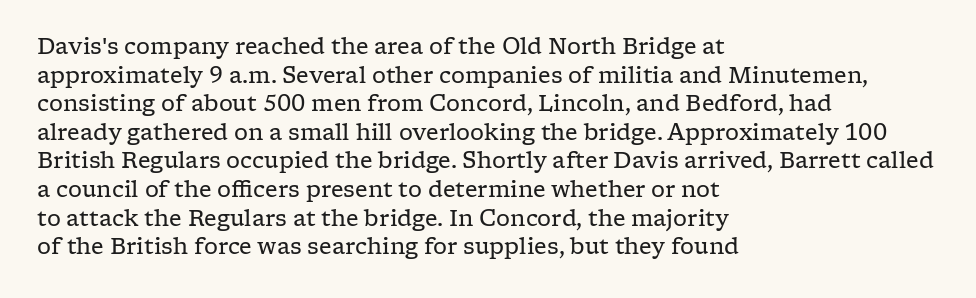
Check the space under the baseline: it is left empty. Characters follow at the spacing the type designer built in. These glyphs show unthickened strokes, regular width or finer. This is the regular roman posture of the typeface. A typesetter would call this leading conventional body-copy spacing. The compositor pushed each line to the left boundary.
